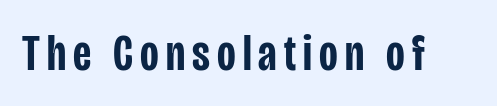
{"serif": "no", "italic": "no", "bold": "semi", "weight": "semibold", "width": "condensed", "stroke_contrast": "low", "x_height": "large", "monospaced": "no", "underline": "no", "glyph_px": 51}
